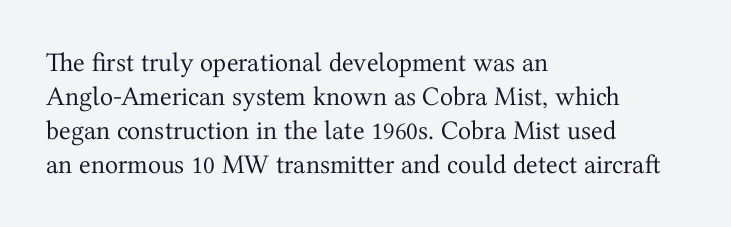
{"italic": "no", "bold": "no", "underline": "no", "align": "left", "line_spacing": "normal", "line_spacing_ratio": 1.26, "letter_spacing": "normal", "letter_spacing_em": 0.0, "glyph_px": 27}
